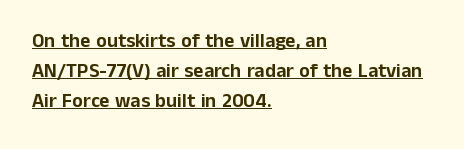
The image shows 20 px text type, upright; set left-aligned, normal line spacing (1.51x), normal letter spacing, underlined.
